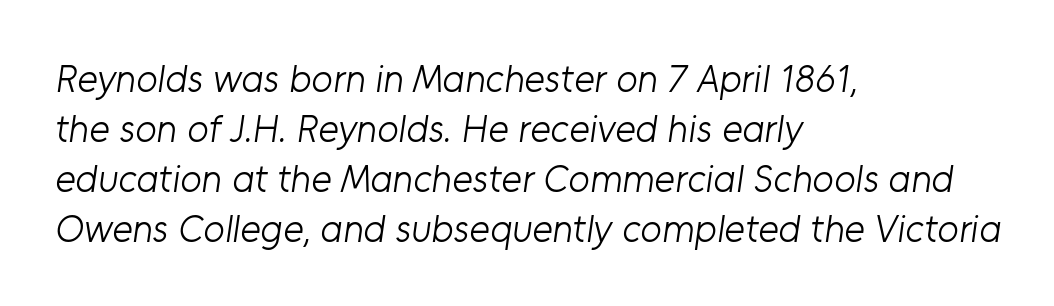
Q: Is the text bold? A: No.
Q: Is the typeface a serif or a sans-serif typeface? A: Sans-serif.
Q: Is the text underlined? A: No.
Q: How is the paragraph aligned? A: Left-aligned.
Q: Is the spacing between letters normal or unusually wide? A: Normal.
Q: Is the spacing between lines tight, normal or loose? A: Normal.
Q: Width (condensed, normal, or wide)? A: Normal.
Q: Stroke contrast? A: Low.
Q: x-height? A: Medium.
Q: Monospaced? A: No.
